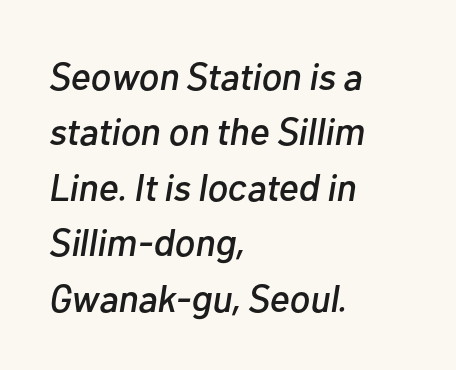
{"italic": "yes", "lean": "right", "slant_degrees": 10, "width": "normal", "stroke_contrast": "low", "x_height": "medium", "monospaced": "no", "underline": "no", "align": "left", "line_spacing": "normal", "line_spacing_ratio": 1.46, "letter_spacing": "normal", "letter_spacing_em": 0.0, "glyph_px": 38}
